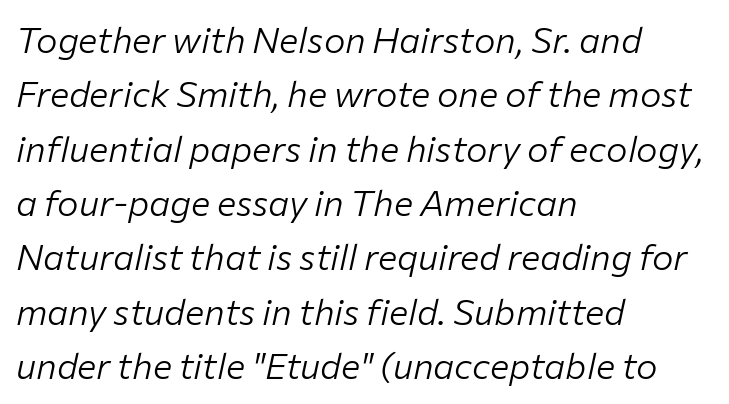
Descenders hang freely into open space. Horizontal alignment here is leftward, the default for most running prose. No extra ink here — the face is not bold. Interline gaps are of average width in this sample.
